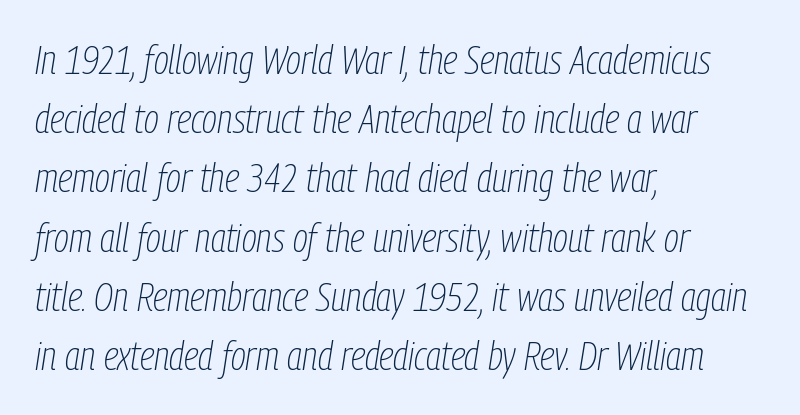
The image shows 40 px thin, condensed type, italic (leaning right); set left-aligned, normal line spacing (1.48x), normal letter spacing, not underlined; low stroke contrast and a medium x-height.
